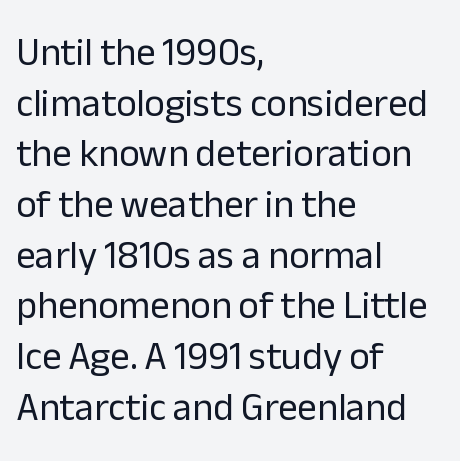
Q: Is the text bold? A: No.
Q: Is the text italic (slanted)? A: No, it is upright.
Q: Is the typeface a serif or a sans-serif typeface? A: Sans-serif.
Q: Is the text underlined? A: No.
Q: How is the paragraph aligned? A: Left-aligned.
Q: Is the spacing between letters normal or unusually wide? A: Normal.
Q: Is the spacing between lines tight, normal or loose? A: Normal.
Q: Width (condensed, normal, or wide)? A: Normal.
Q: Stroke contrast? A: Low.
Q: x-height? A: Medium.
Q: Monospaced? A: No.
